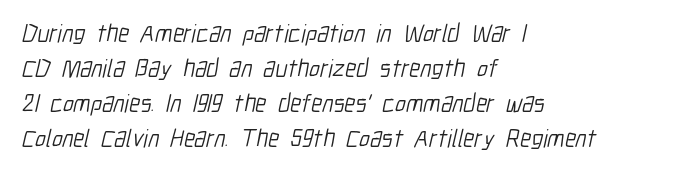
Q: Is the text bold? A: No.
Q: Is the text underlined? A: No.
Q: How is the paragraph aligned? A: Left-aligned.
Q: Is the spacing between letters normal or unusually wide? A: Normal.
Q: Is the spacing between lines tight, normal or loose? A: Normal.
